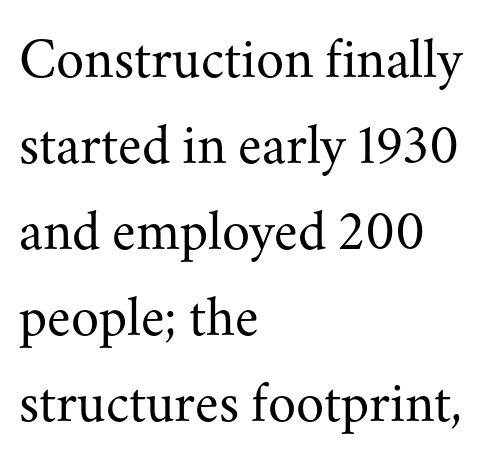
{"serif": "yes", "italic": "no", "bold": "no", "weight": "regular", "width": "normal", "stroke_contrast": "medium", "x_height": "small", "monospaced": "no", "underline": "no", "align": "left", "line_spacing": "normal", "line_spacing_ratio": 1.51, "letter_spacing": "normal", "letter_spacing_em": 0.0, "glyph_px": 57}
